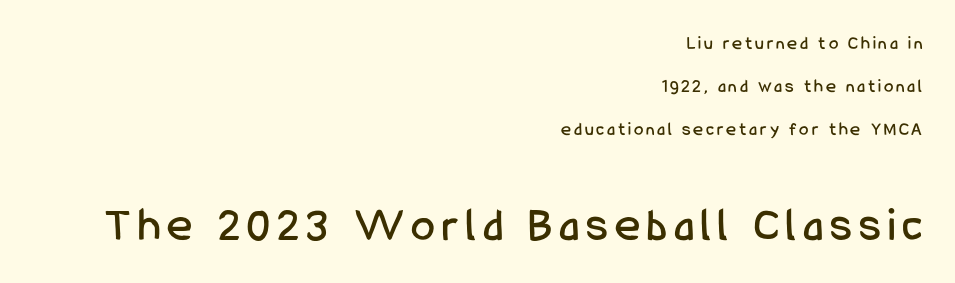
The image shows 48 px condensed sans-serif type, upright; set right-aligned, loose line spacing (2.27x), not underlined; the second (bottom) block is 2.53x larger; low stroke contrast and a medium x-height.
